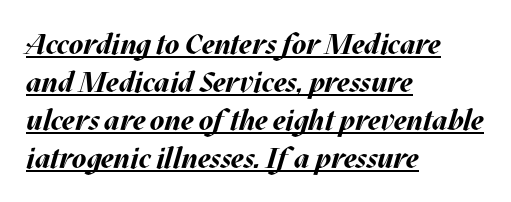
Beneath each row of characters lies a ruled line. The whole block is typeset with a tilt. These words are printed bold, with thick strokes throughout. The rendering uses natural spacing where letterforms have individual widths.
